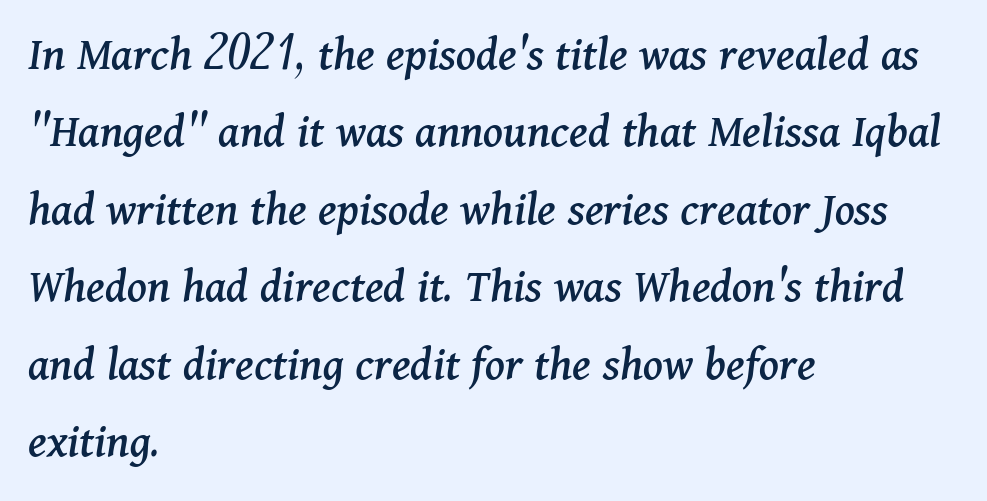
{"serif": "yes", "italic": "yes", "lean": "right", "slant_degrees": 11, "width": "normal", "stroke_contrast": "medium", "x_height": "medium", "monospaced": "no", "underline": "no", "align": "left", "line_spacing": "normal", "line_spacing_ratio": 1.58, "letter_spacing": "normal", "letter_spacing_em": 0.0, "glyph_px": 49}
